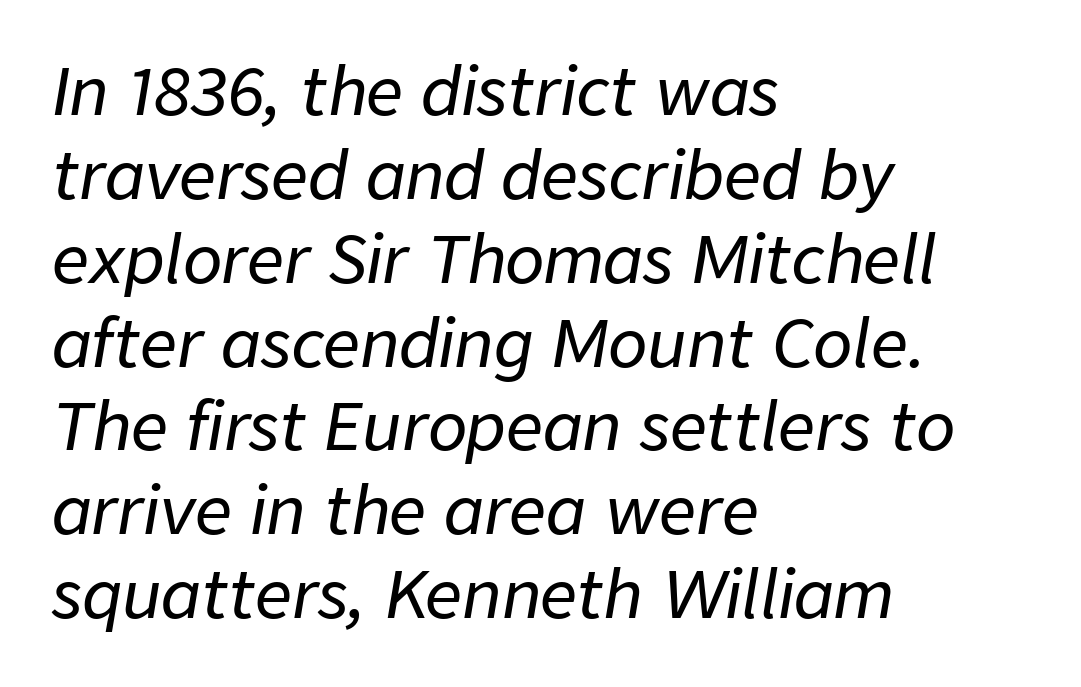
Slant detected: the letters are inclined. Standard letterfit; no display-style spreading of the glyphs. These lines are set flush left with a ragged right edge. The passage shown stacks its lines at a standard gap. Varying glyph widths throughout — classic text-font behaviour.
